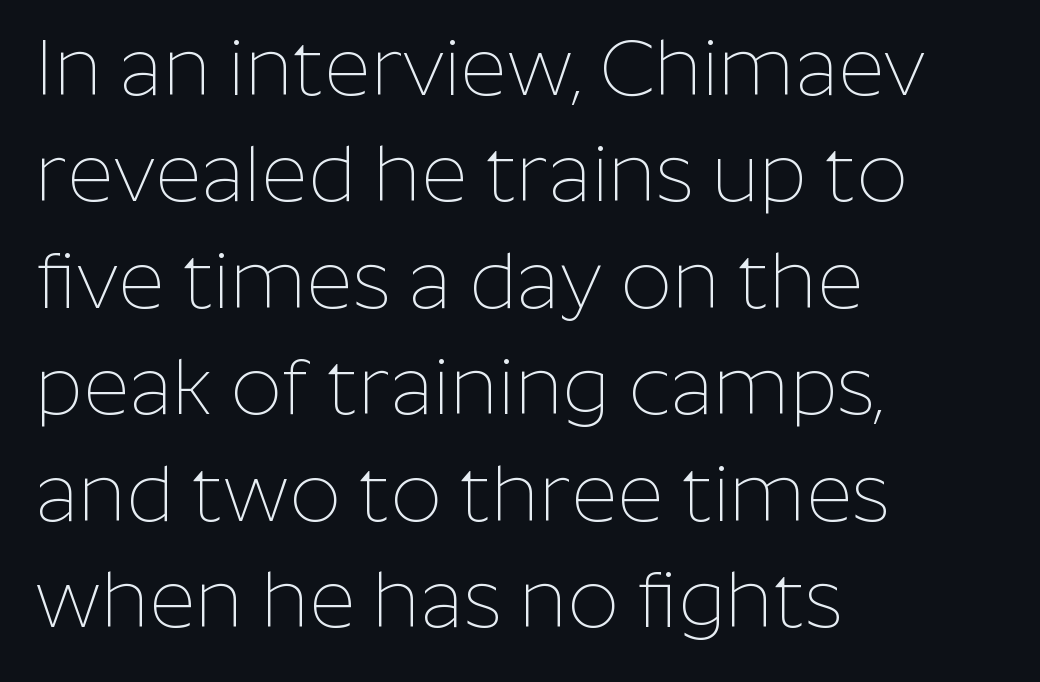
A light-to-regular cut is what we see here. Is there much room between lines? A standard amount, neither cramped nor airy. Look at the bottom of the vertical strokes: they stop flat, with no serifs. Each word holds together tightly as a unit, with standard inter-letter gaps. This rendering uses left alignment, leaving the right contour irregular. Does the lettering tilt? It doesn't — this is upright.
